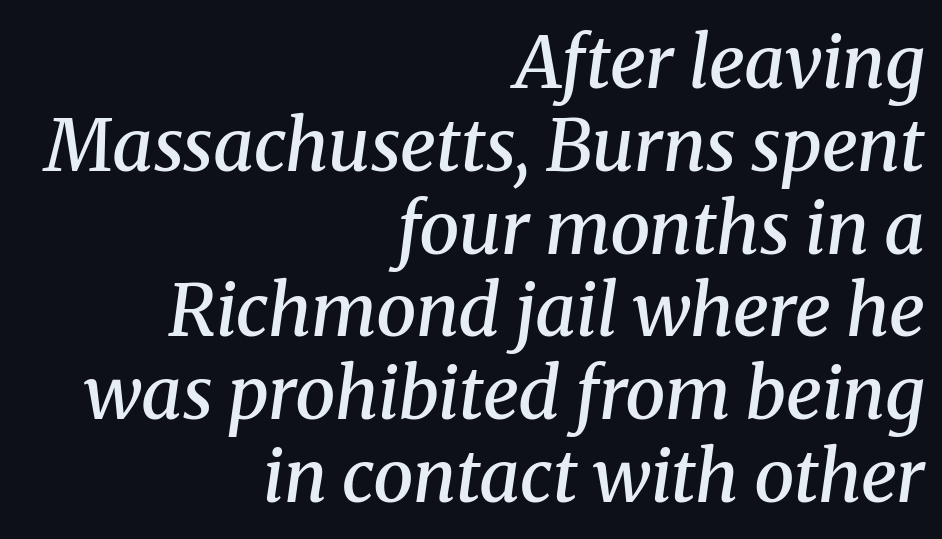
The image shows 72 px semibold serif type, italic (leaning right); set right-aligned, tight line spacing (1.15x), normal letter spacing, not underlined; medium stroke contrast and a medium x-height.
